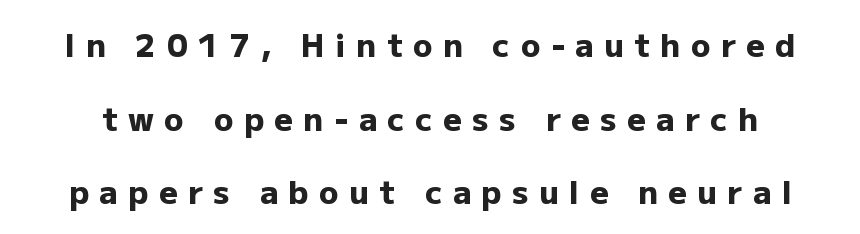
Loosely led — the rows are spread out. A dark, heavy texture on the line: the type is bold. Bare-footed words on every line. Vertical strokes here are truly vertical. Varying glyph widths throughout — classic text-font behaviour.
